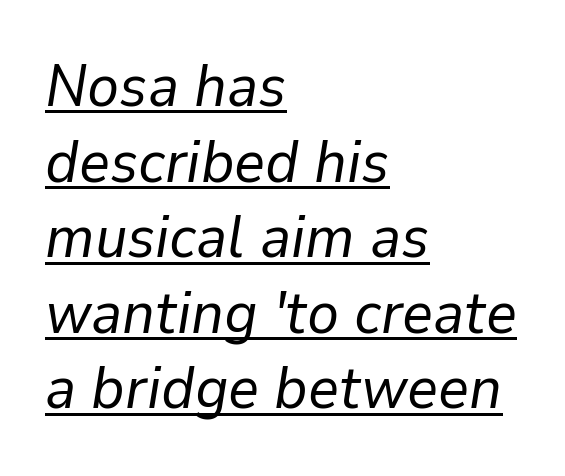
Q: Is the text bold? A: No.
Q: Is the text italic (slanted)? A: Yes, it leans right by about 9 degrees.
Q: Is the text underlined? A: Yes.
Q: How is the paragraph aligned? A: Left-aligned.
Q: Is the spacing between letters normal or unusually wide? A: Normal.
Q: Is the spacing between lines tight, normal or loose? A: Normal.
Q: Width (condensed, normal, or wide)? A: Normal.
Q: Stroke contrast? A: Low.
Q: x-height? A: Medium.
Q: Monospaced? A: No.
